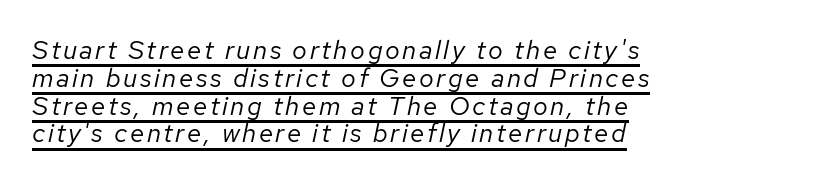
Q: Is the text bold? A: No.
Q: Is the text italic (slanted)? A: Yes, it leans right by about 12 degrees.
Q: Is the text underlined? A: Yes.
Q: How is the paragraph aligned? A: Left-aligned.
Q: Is the spacing between lines tight, normal or loose? A: Tight.
